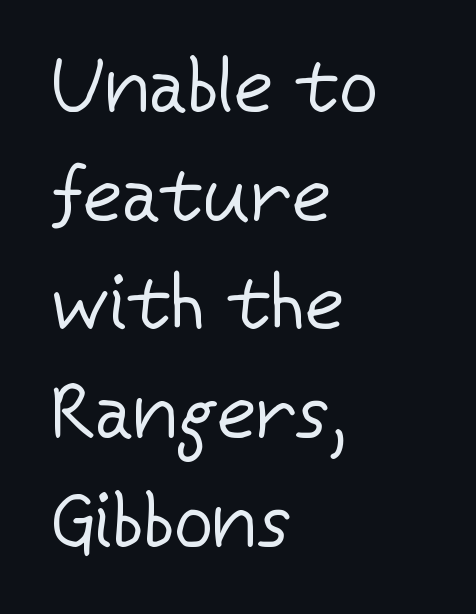
The image shows 76 px regular-weight sans-serif type, upright; set left-aligned, normal line spacing (1.43x), normal letter spacing, not underlined; low stroke contrast and a medium x-height.
